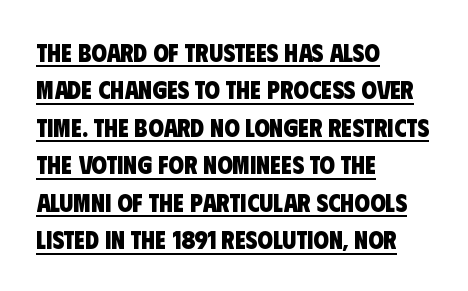
{"bold": "yes", "underline": "yes", "align": "left", "line_spacing": "normal", "line_spacing_ratio": 1.5, "letter_spacing": "normal", "letter_spacing_em": 0.0, "glyph_px": 25}
